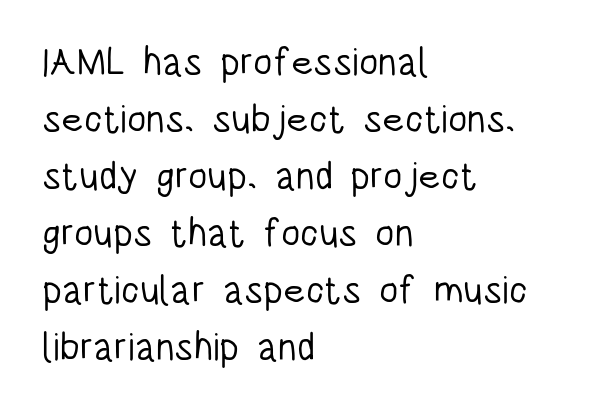
These lines are rendered in a variable-pitch font. Summary of vertical rhythm: regular, with standard interline spacing. Weight: not bold — regular or lighter. This is sans-serif lettering, the kind often seen on screens and signage.
